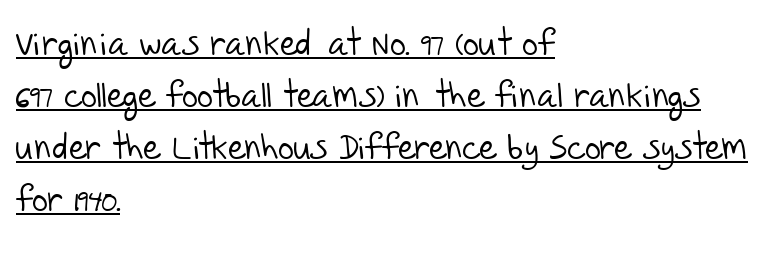
Q: Is the text bold? A: No.
Q: Is the typeface a serif or a sans-serif typeface? A: Sans-serif.
Q: Is the text underlined? A: Yes.
Q: How is the paragraph aligned? A: Left-aligned.
Q: Is the spacing between letters normal or unusually wide? A: Normal.
Q: Is the spacing between lines tight, normal or loose? A: Normal.
Q: Width (condensed, normal, or wide)? A: Normal.
Q: Stroke contrast? A: Low.
Q: x-height? A: Large.
Q: Monospaced? A: No.
